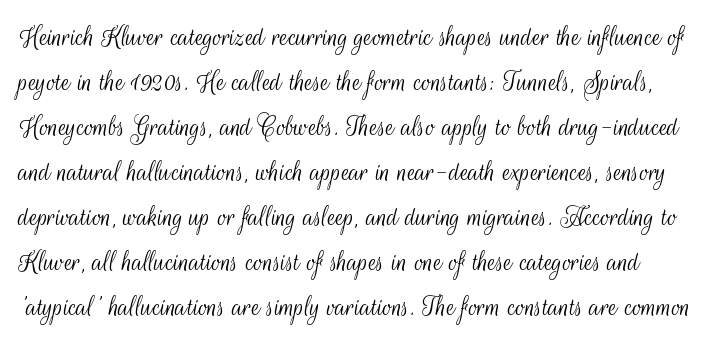
The image shows 30 px light, condensed sans-serif type; set normal line spacing (1.5x), normal letter spacing, not underlined; medium stroke contrast and a small x-height.
